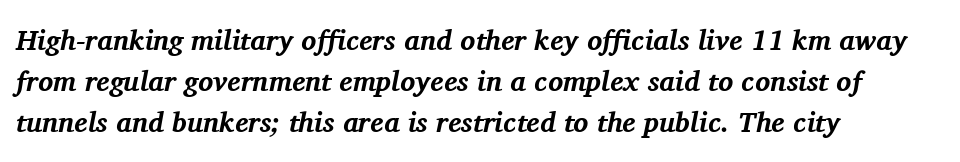
The image shows 28 px bold serif type, italic (leaning right); set left-aligned, normal line spacing (1.47x), normal letter spacing, not underlined; medium stroke contrast and a medium x-height.
